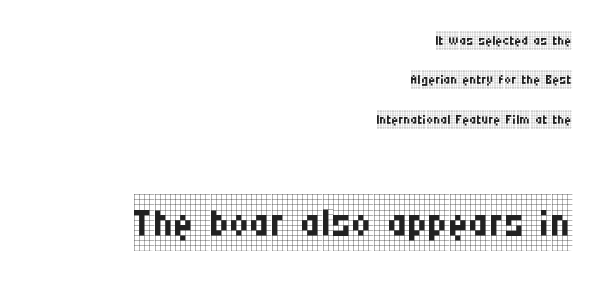
Visually, the bottom section dominates because its glyphs are scaled up. Character widths vary here, with narrow letters taking less room than wide ones. The line texture is even and compact thanks to regular tracking. All the whitespace from short lines collects on the left.
